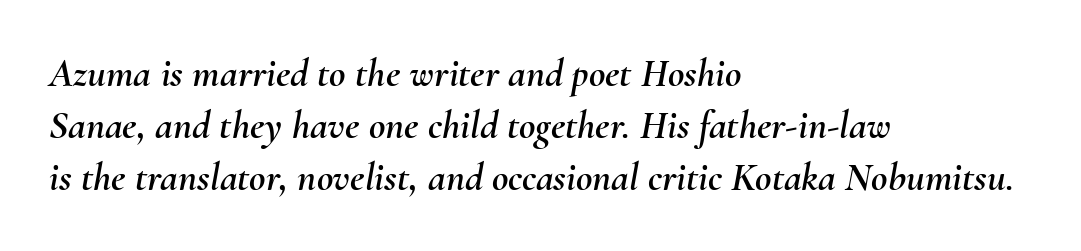
The image shows 40 px text type, italic (leaning right); set left-aligned, normal line spacing (1.3x), normal letter spacing, not underlined; medium stroke contrast and a small x-height.
